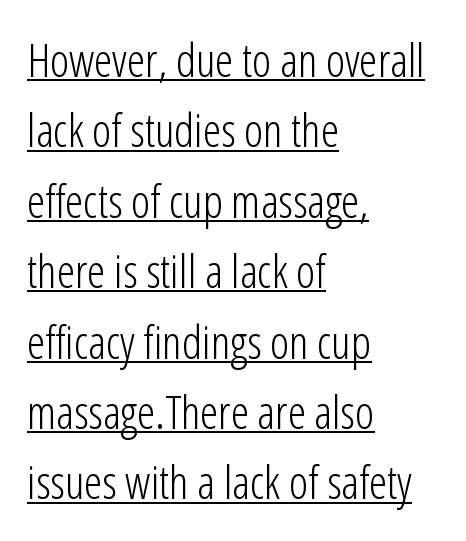
{"serif": "no", "italic": "no", "bold": "no", "weight": "light", "width": "condensed", "stroke_contrast": "low", "x_height": "medium", "monospaced": "no", "underline": "yes", "align": "left", "line_spacing": "normal", "line_spacing_ratio": 1.53, "letter_spacing": "normal", "letter_spacing_em": 0.0, "glyph_px": 46}
